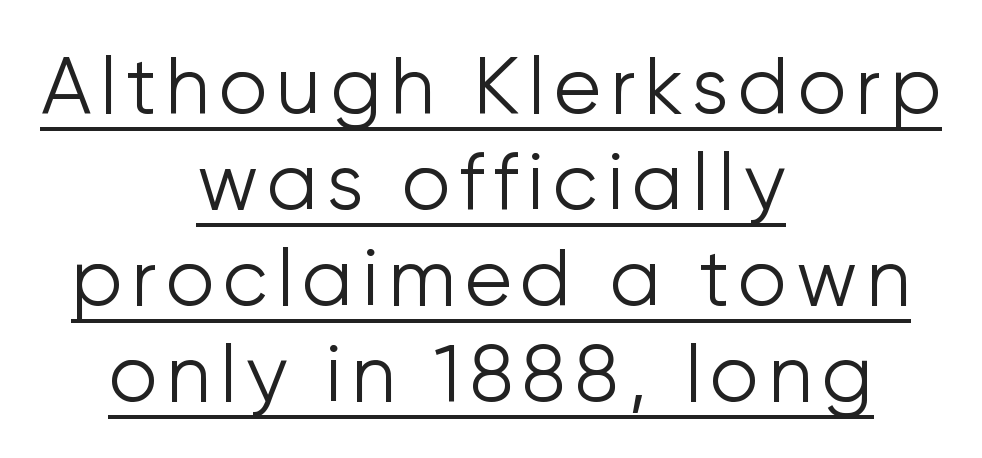
{"serif": "no", "italic": "no", "bold": "no", "weight": "light", "width": "normal", "stroke_contrast": "low", "x_height": "medium", "monospaced": "no", "underline": "yes", "align": "center", "line_spacing_ratio": 1.23, "glyph_px": 78}
